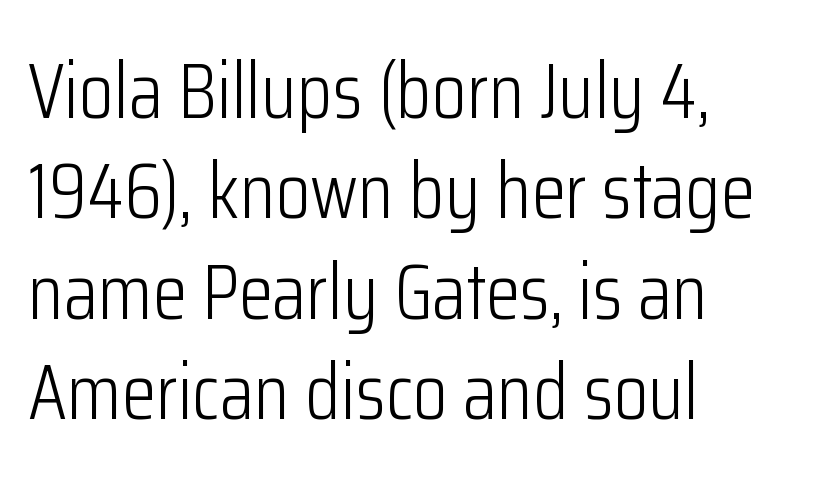
Rendered with straight, roman letterforms. The words here are not underlined. Do the characters align in a grid? No, the font is proportional. No heavy texture on the line: the type isn't bold. Visually the block forms a straight wall on the left and a jagged coastline on the right.
